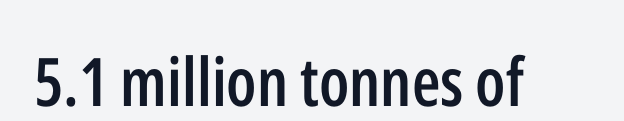
{"serif": "no", "italic": "no", "bold": "semi", "weight": "semibold", "width": "condensed", "stroke_contrast": "low", "x_height": "medium", "monospaced": "no", "underline": "no", "letter_spacing": "normal", "letter_spacing_em": 0.0, "glyph_px": 67}
